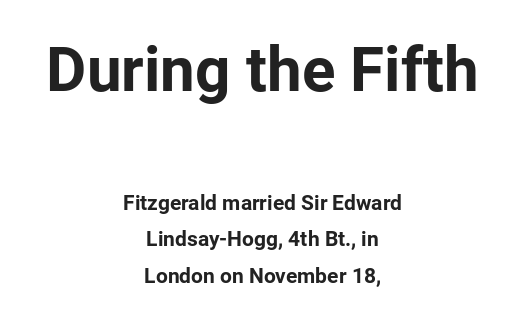
Both edges are ragged and mirror each other, which tells us the setting is centered. Which of the two is more prominent by size? The first, at the top. You can tell from the bare stems that sans-serif type was used. Strong, thick strokes mark this as bold type. These lines keep a tight, regular rhythm from letter to letter.
